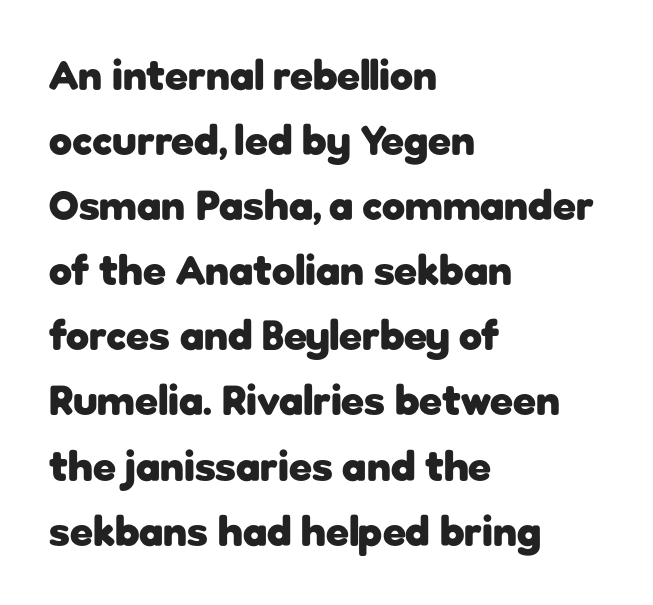
Q: Is the text bold? A: Yes.
Q: Is the text italic (slanted)? A: No, it is upright.
Q: Is the typeface a serif or a sans-serif typeface? A: Sans-serif.
Q: Is the text underlined? A: No.
Q: How is the paragraph aligned? A: Left-aligned.
Q: Is the spacing between letters normal or unusually wide? A: Normal.
Q: Is the spacing between lines tight, normal or loose? A: Normal.
Q: Width (condensed, normal, or wide)? A: Normal.
Q: Stroke contrast? A: Low.
Q: x-height? A: Medium.
Q: Monospaced? A: No.
